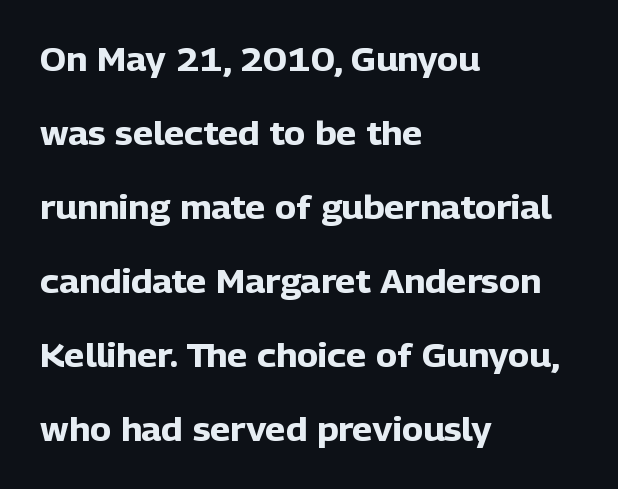
The image shows 32 px heavy sans-serif type, upright; set left-aligned, loose line spacing (2.31x), normal letter spacing, not underlined; low stroke contrast and a medium x-height.
